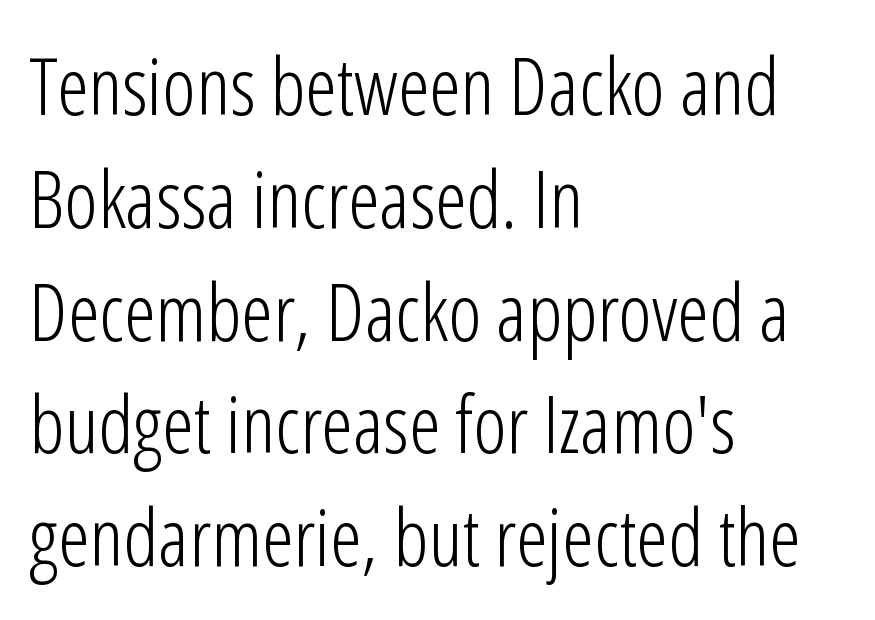
The image shows 80 px light, condensed sans-serif type, upright; set left-aligned, normal line spacing (1.41x), normal letter spacing, not underlined; low stroke contrast and a medium x-height.
